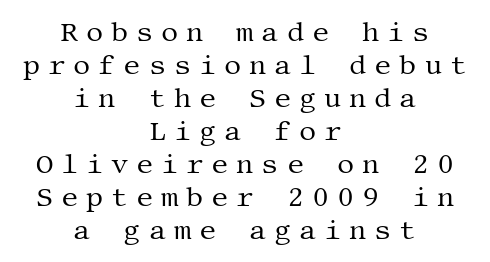
{"italic": "no", "bold": "no", "underline": "no", "align": "center", "line_spacing_ratio": 1.22, "letter_spacing": "wide", "letter_spacing_em": 0.29, "glyph_px": 27}
